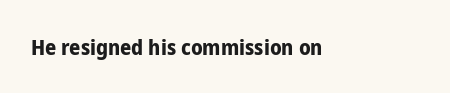
Q: Is the text bold? A: Yes.
Q: Is the text italic (slanted)? A: No, it is upright.
Q: Is the text underlined? A: No.
Q: Is the spacing between letters normal or unusually wide? A: Normal.
